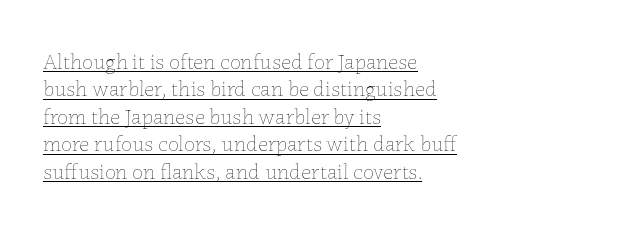
Q: Is the text bold? A: No.
Q: Is the text italic (slanted)? A: No, it is upright.
Q: Is the text underlined? A: Yes.
Q: How is the paragraph aligned? A: Left-aligned.
Q: Is the spacing between letters normal or unusually wide? A: Normal.
Q: Is the spacing between lines tight, normal or loose? A: Normal.
